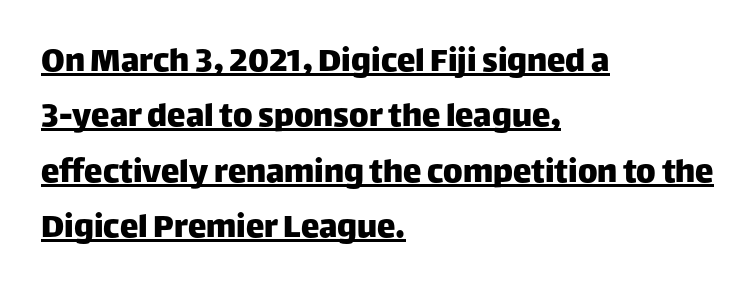
When letters stand straight like this, we call the style roman or upright. A student would call this left alignment; a typographer would say flush left, rag right. These lines keep a tight, regular rhythm from letter to letter. Check where the strokes stop: nothing finishes them off — pure sans. The rows are spaced the way most documents space them.
